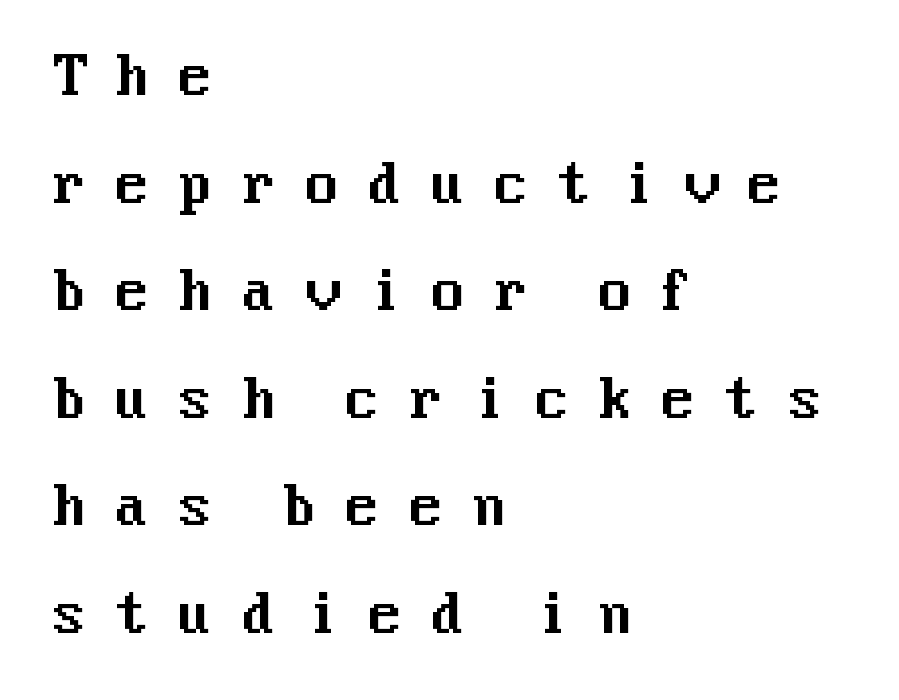
The image shows 53 px sans-serif type, upright; set left-aligned, loose line spacing (2.03x), unusually wide letter spacing (+0.5 em), not underlined; medium stroke contrast and a medium x-height.
